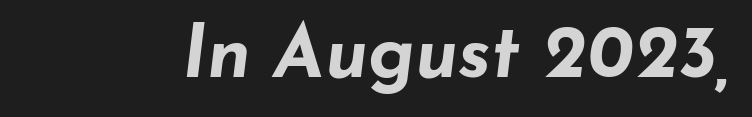
Q: Is the text bold? A: Yes.
Q: Is the text italic (slanted)? A: Yes, it leans right by about 7 degrees.
Q: Is the text underlined? A: No.
Q: Is the spacing between letters normal or unusually wide? A: Normal.
Q: Width (condensed, normal, or wide)? A: Wide.
Q: Stroke contrast? A: Low.
Q: x-height? A: Small.
Q: Monospaced? A: No.
